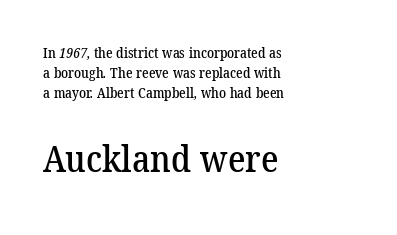
The image shows 37 px serif type; set left-aligned, normal line spacing (1.42x), normal letter spacing, not underlined; the second (bottom) block is 2.64x larger; low stroke contrast and a medium x-height.
